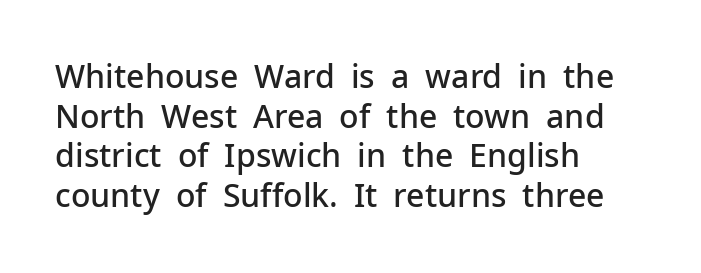
One-word summary of the alignment: left. The letters advance in unequal steps, a hallmark of proportional type. Slightly chunky letters — semibold, I'd say, not full bold. The area under the type is left untouched. The specimen reads as upright at a glance. Nope, no serifs anywhere on these letters.
